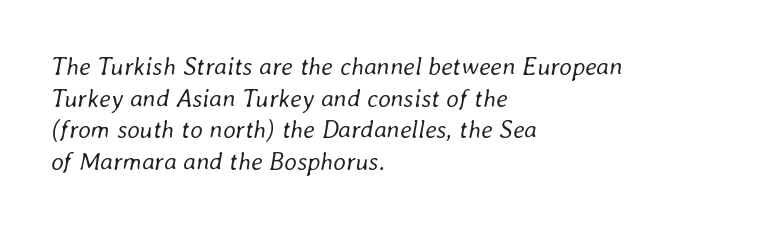
The image shows 25 px text type, italic (leaning right); set left-aligned, normal line spacing (1.27x), normal letter spacing, not underlined.
